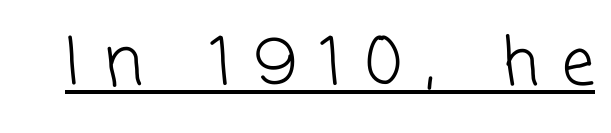
Q: Is the text bold? A: No.
Q: Is the typeface a serif or a sans-serif typeface? A: Sans-serif.
Q: Is the text underlined? A: Yes.
Q: Is the spacing between letters normal or unusually wide? A: Unusually wide.
Q: Width (condensed, normal, or wide)? A: Normal.
Q: Stroke contrast? A: Low.
Q: x-height? A: Medium.
Q: Monospaced? A: No.
